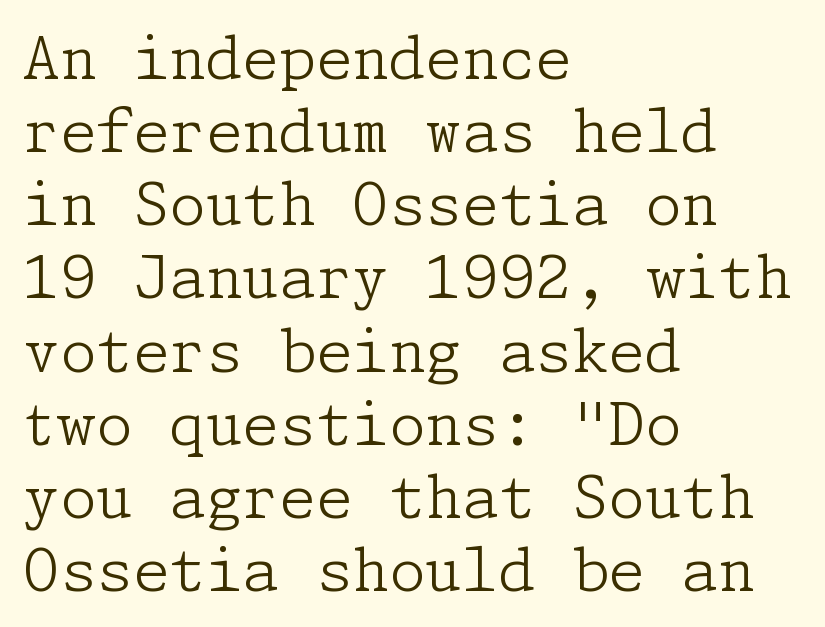
Q: Is the text bold? A: No.
Q: Is the text italic (slanted)? A: No, it is upright.
Q: Is the typeface a serif or a sans-serif typeface? A: Serif.
Q: Is the text underlined? A: No.
Q: How is the paragraph aligned? A: Left-aligned.
Q: Is the spacing between letters normal or unusually wide? A: Normal.
Q: Width (condensed, normal, or wide)? A: Normal.
Q: Stroke contrast? A: Low.
Q: x-height? A: Medium.
